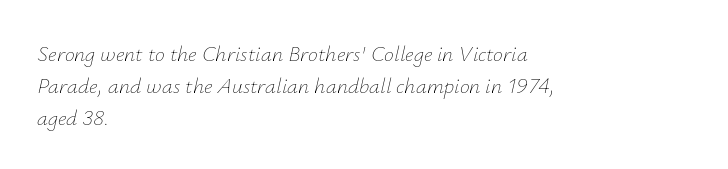
{"italic": "yes", "lean": "right", "slant_degrees": 12, "bold": "no", "underline": "no", "align": "left", "line_spacing": "normal", "line_spacing_ratio": 1.45, "letter_spacing": "normal", "letter_spacing_em": 0.0, "glyph_px": 22}
